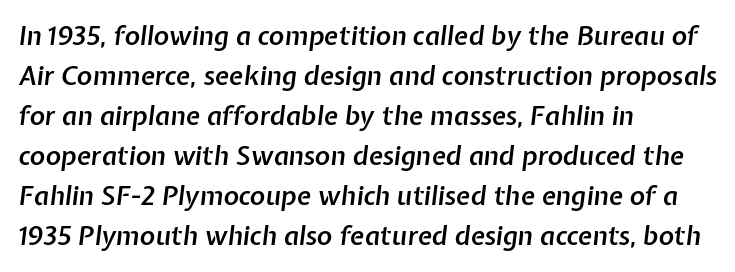
Does the leading feel generous? No, just average. Line beginnings align vertically; line endings do not. Bare-footed words on every line. Glyph-to-glyph distance matches everyday printed text. Is the type bold? Partly — it's a semibold, heavier than regular but not fully bold.
